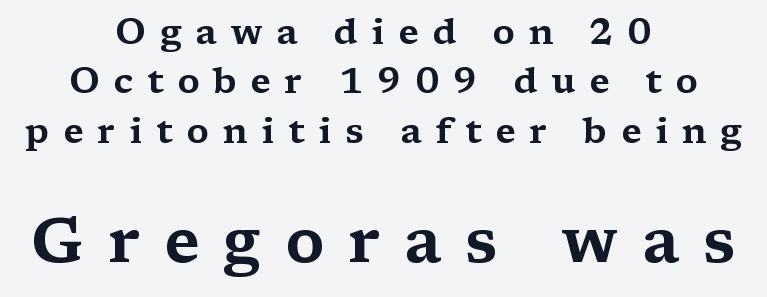
Is there any slant? The stems are plumb. Whoever set this chose a conventional vertical rhythm. Looks like regular typesetting: each glyph gets only the width it needs. This sample uses expanded letter spacing, leaving extra air between glyphs. Short and long lines alike share a common midpoint. Block two is the big one; block one sits smaller above it.
